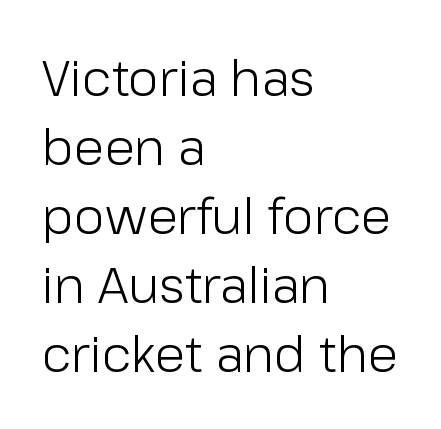
The image shows 50 px light sans-serif type, upright; set left-aligned, normal line spacing (1.38x), normal letter spacing, not underlined; low stroke contrast and a medium x-height.
